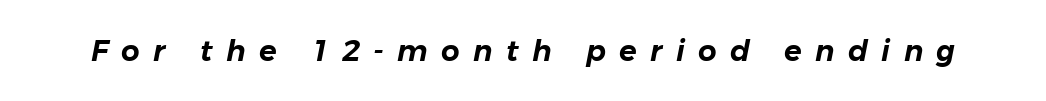
The specimen reads as italic at a glance. Inter-character spacing is expanded well beyond the font's built-in metrics. Honestly, there is no underline to notice here at all. The letters advance in unequal steps, a hallmark of proportional type.
